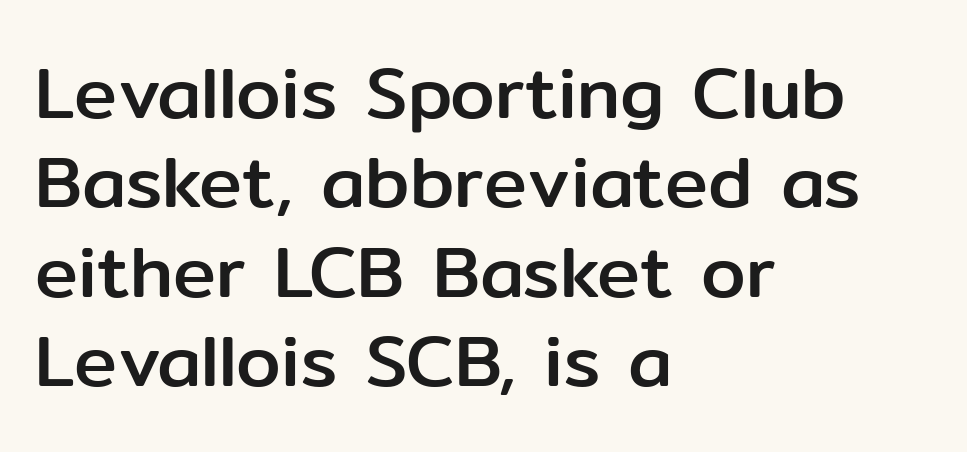
Q: Is the text italic (slanted)? A: No, it is upright.
Q: Is the typeface a serif or a sans-serif typeface? A: Sans-serif.
Q: Is the text underlined? A: No.
Q: How is the paragraph aligned? A: Left-aligned.
Q: Is the spacing between letters normal or unusually wide? A: Normal.
Q: Width (condensed, normal, or wide)? A: Normal.
Q: Stroke contrast? A: Low.
Q: x-height? A: Medium.
Q: Monospaced? A: No.
